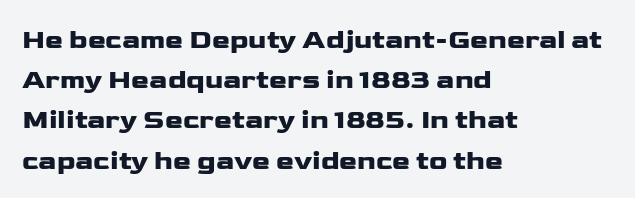
The image shows 27 px text type, upright; set left-aligned, normal line spacing (1.49x), normal letter spacing, not underlined.
